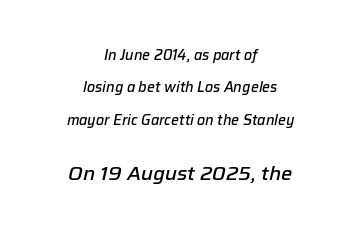
The image shows 20 px text type, italic (leaning right); set centered, loose line spacing (2.31x), normal letter spacing, not underlined; the second (bottom) block is 1.43x larger.
